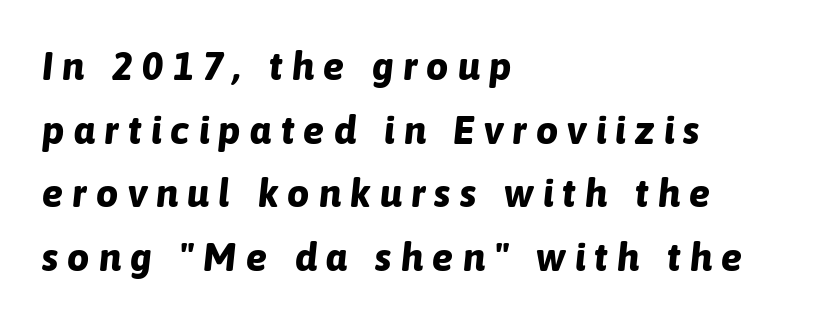
{"italic": "yes", "lean": "right", "slant_degrees": 6, "bold": "yes", "weight": "bold", "width": "normal", "stroke_contrast": "low", "x_height": "medium", "monospaced": "no", "underline": "no", "align": "left", "line_spacing": "normal", "line_spacing_ratio": 1.63, "letter_spacing": "wide", "letter_spacing_em": 0.24, "glyph_px": 39}
